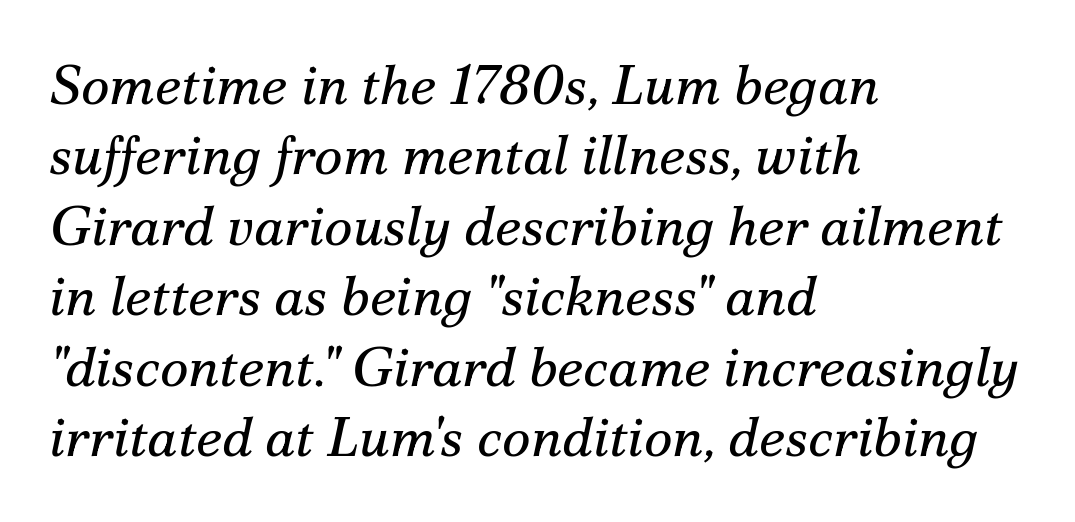
Students, observe: this is what conventionally led text looks like. The strokes are not fattened; the text isn't bold. Little horizontal feet cap the strokes, marking this as serif type. If you drew a line through each stem, it would be angled. Every row of glyphs begins at an identical x-position on the left. The strip under each line holds only bare page.
